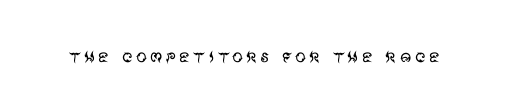
The image shows 22 px text type, upright; set not underlined.
